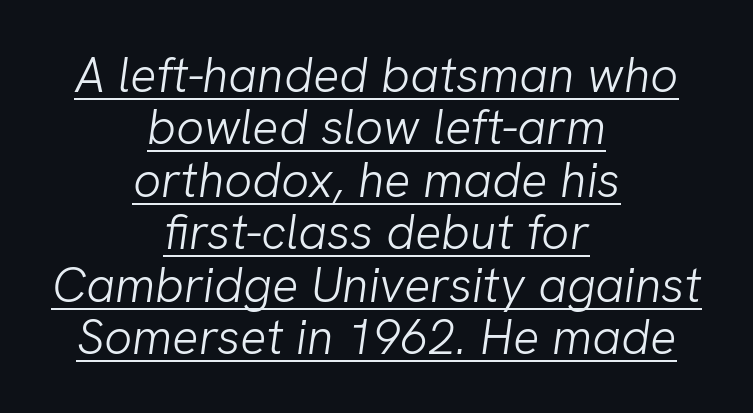
Q: Is the text bold? A: No.
Q: Is the typeface a serif or a sans-serif typeface? A: Sans-serif.
Q: Is the text underlined? A: Yes.
Q: How is the paragraph aligned? A: Centered.
Q: Is the spacing between letters normal or unusually wide? A: Normal.
Q: Is the spacing between lines tight, normal or loose? A: Tight.
Q: Width (condensed, normal, or wide)? A: Normal.
Q: Stroke contrast? A: Low.
Q: x-height? A: Medium.
Q: Monospaced? A: No.
